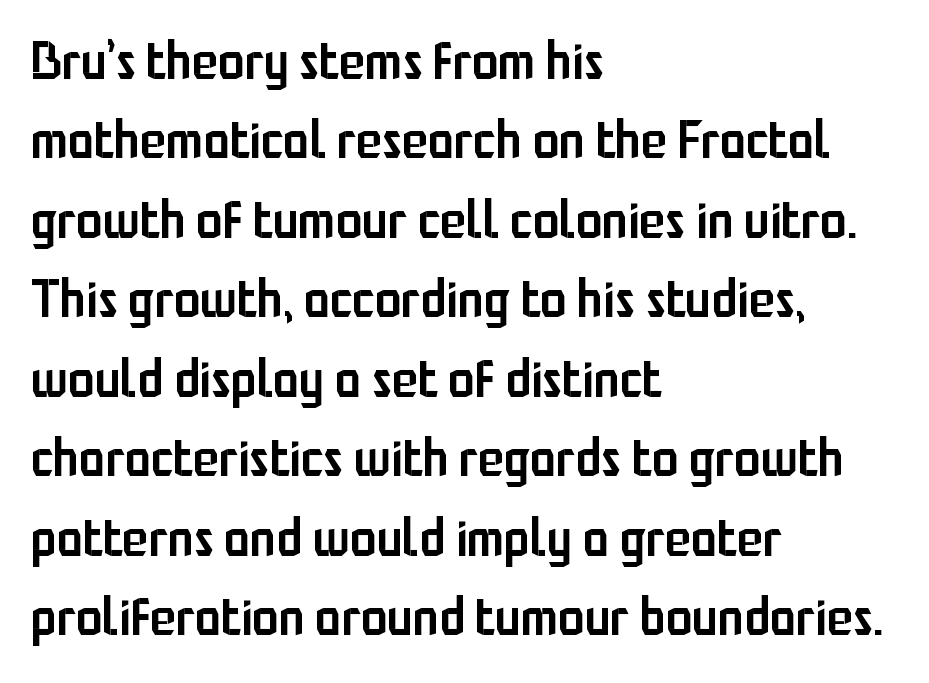
{"serif": "no", "italic": "no", "bold": "semi", "weight": "semibold", "width": "condensed", "stroke_contrast": "low", "x_height": "medium", "monospaced": "no", "underline": "no", "align": "left", "line_spacing": "normal", "line_spacing_ratio": 1.5, "letter_spacing": "normal", "letter_spacing_em": 0.0, "glyph_px": 53}
